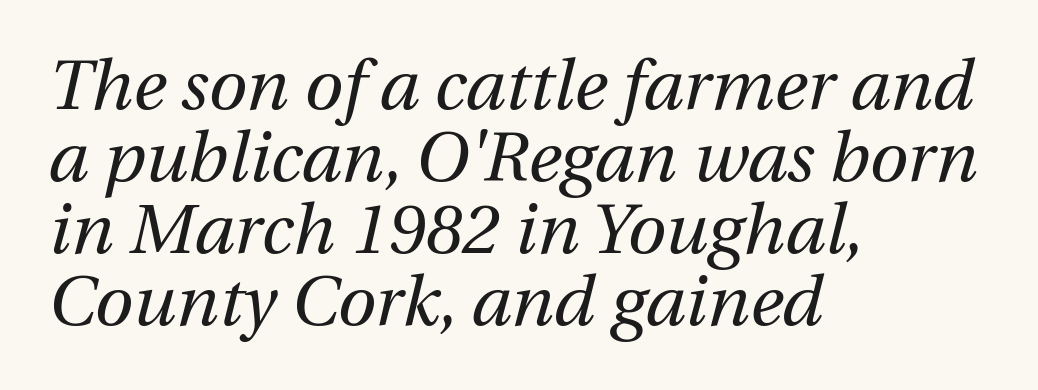
This rendering leaves character spacing at its baseline value. The specimen omits any rule beneath the text block's lines. When letters slant like this, we call the style italic. Note the varied advance widths — an 'i' is clearly narrower than an 'm'. Alignment: flush left. No heavy texture on the line: the type isn't bold.
